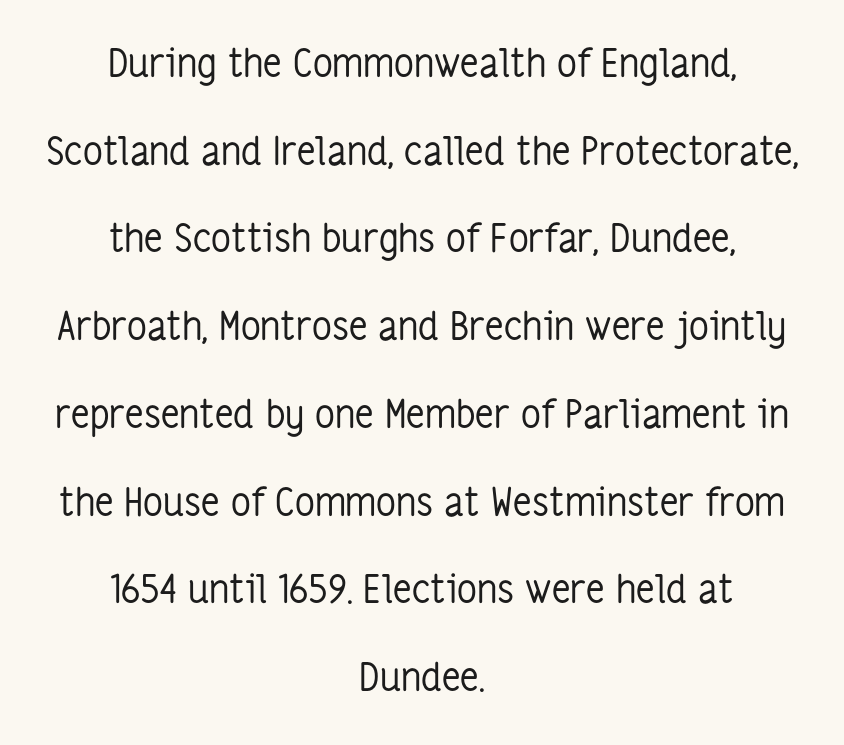
The passage shown is typed in a proportional face where columns would drift. The words here are not underlined. Horizontal alignment here is central, giving a formal, balanced look. Baseline-to-baseline distance is far greater than the letter height.
